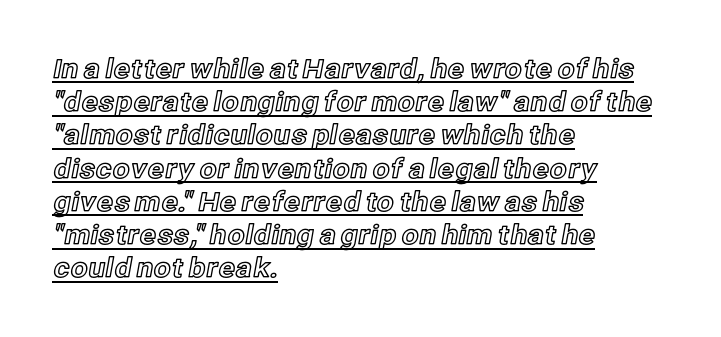
Glance below the letters and you will spot a drawn line. These lines keep a tight, regular rhythm from letter to letter. Notice how the passage keeps a crisp vertical edge on the left only.
